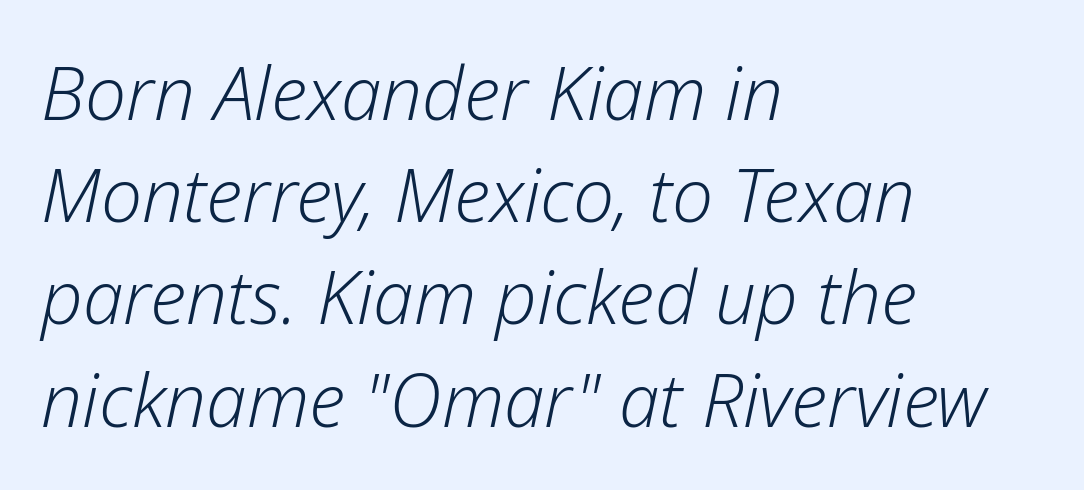
The image shows 73 px light type, italic (leaning right); set left-aligned, normal line spacing (1.4x), normal letter spacing, not underlined; low stroke contrast and a medium x-height.
